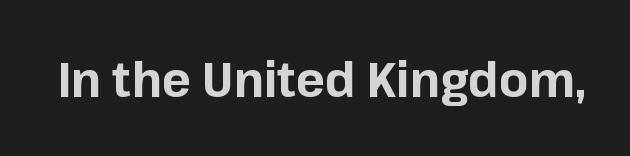
Letterform terminals end flat and unadorned throughout the passage. The gaps between neighbouring characters are ordinary and unremarkable. Each letter keeps its own natural width here, so spacing adapts to shape. Quick note: underline off. Heavy-handed strokes throughout: this text is bold. Posture: straight, roman, zero tilt.
